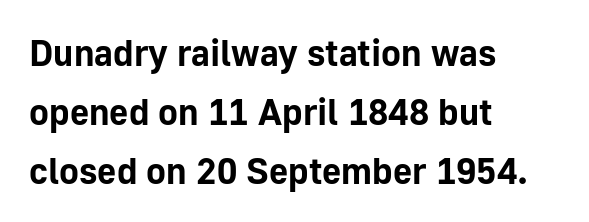
{"serif": "no", "italic": "no", "bold": "yes", "weight": "bold", "width": "normal", "stroke_contrast": "low", "x_height": "medium", "monospaced": "no", "underline": "no", "align": "left", "line_spacing": "normal", "line_spacing_ratio": 1.59, "letter_spacing": "normal", "letter_spacing_em": 0.0, "glyph_px": 37}
